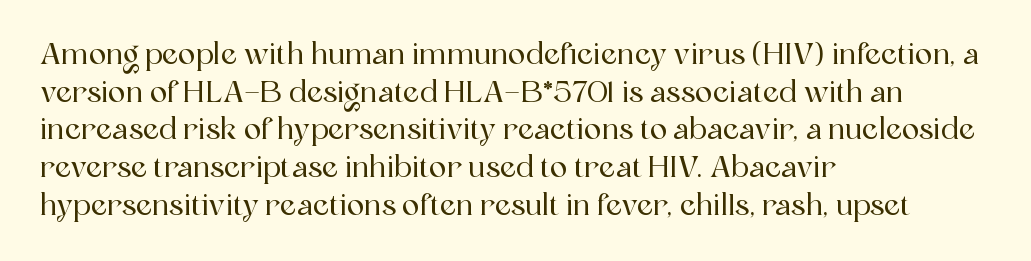
The image shows 29 px serif type, upright; set left-aligned, normal line spacing (1.3x), normal letter spacing, not underlined; a medium x-height.
